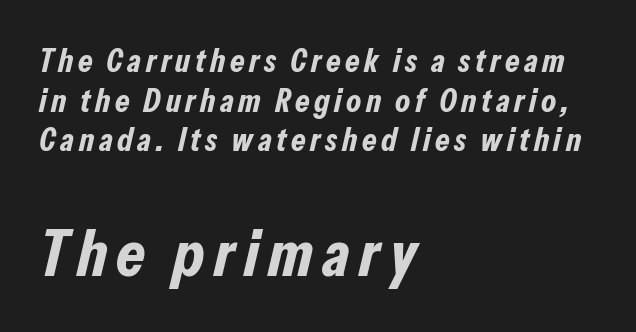
{"italic": "yes", "lean": "right", "slant_degrees": 13, "bold": "yes", "weight": "bold", "width": "condensed", "stroke_contrast": "low", "x_height": "medium", "monospaced": "no", "underline": "no", "align": "left", "line_spacing_ratio": 1.2, "larger_block": "second", "size_ratio": 2.0, "glyph_px": 66}
